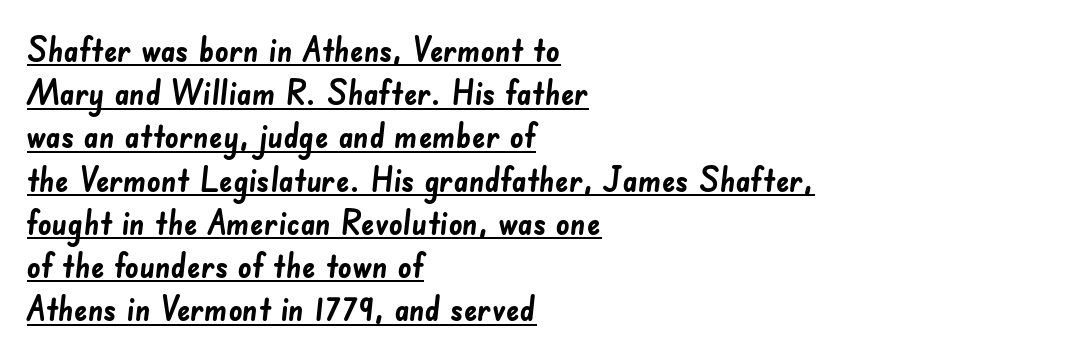
Q: Is the text bold? A: Yes.
Q: Is the typeface a serif or a sans-serif typeface? A: Sans-serif.
Q: Is the text underlined? A: Yes.
Q: How is the paragraph aligned? A: Left-aligned.
Q: Is the spacing between letters normal or unusually wide? A: Normal.
Q: Is the spacing between lines tight, normal or loose? A: Normal.
Q: Width (condensed, normal, or wide)? A: Normal.
Q: Stroke contrast? A: Low.
Q: x-height? A: Small.
Q: Monospaced? A: No.
